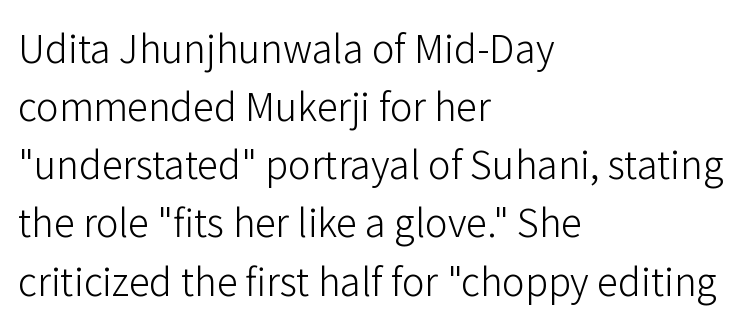
The leading is moderate, giving the passage an even texture. Compared with a centered layout, this one pins lines to the left instead. In terms of posture, this sample is upright. Here the glyphs are tracked normally, forming tight word shapes.
